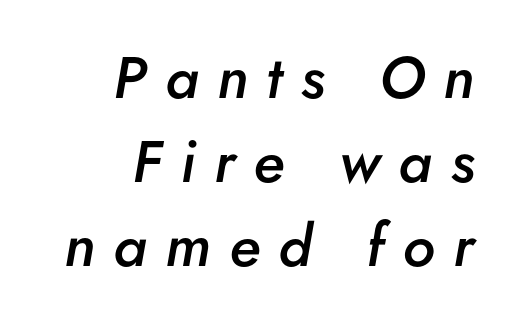
Q: Is the text bold? A: Semi-bold.
Q: Is the text italic (slanted)? A: Yes, it leans right by about 5 degrees.
Q: Is the text underlined? A: No.
Q: How is the paragraph aligned? A: Right-aligned.
Q: Is the spacing between letters normal or unusually wide? A: Unusually wide.
Q: Is the spacing between lines tight, normal or loose? A: Normal.
Q: Width (condensed, normal, or wide)? A: Normal.
Q: Stroke contrast? A: Low.
Q: x-height? A: Small.
Q: Monospaced? A: No.
